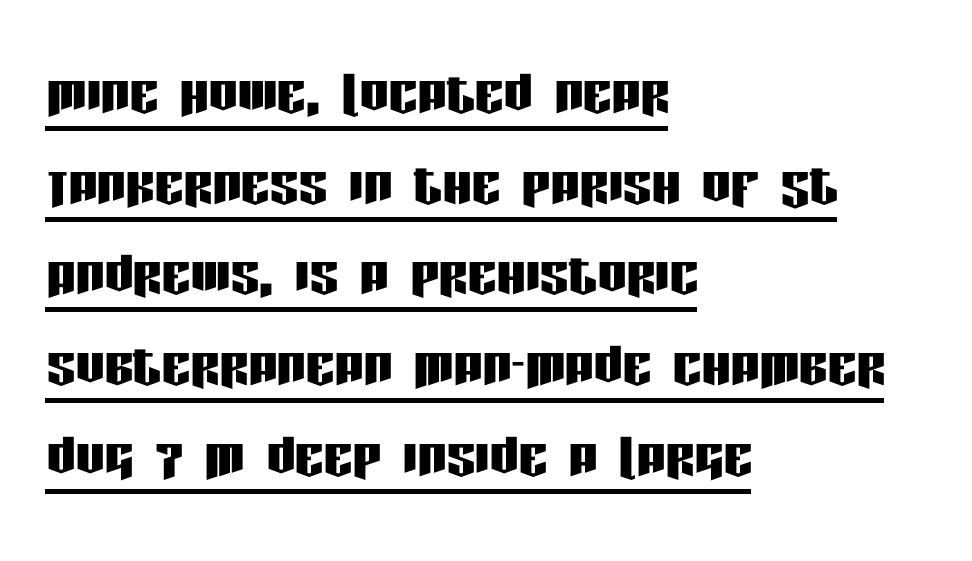
The image shows 72 px condensed sans-serif type, upright; set left-aligned, normal line spacing (1.26x), normal letter spacing, underlined; low stroke contrast and a large x-height.
